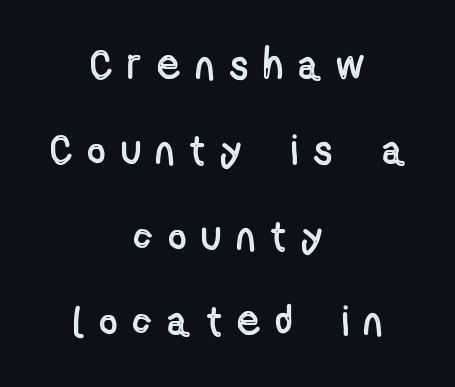
{"italic": "no", "width": "condensed", "x_height": "medium", "monospaced": "no", "underline": "no", "align": "center", "line_spacing": "loose", "line_spacing_ratio": 2.03, "letter_spacing": "wide", "letter_spacing_em": 0.4, "glyph_px": 42}
